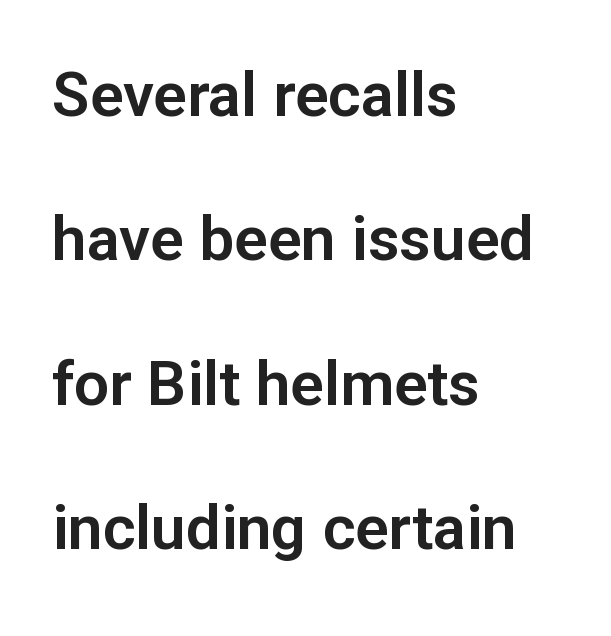
If you measured baseline to baseline, you'd find a long distance. Beneath every word, the page is bare. Standard letterfit; no display-style spreading of the glyphs. Nope, no serifs anywhere on these letters.
